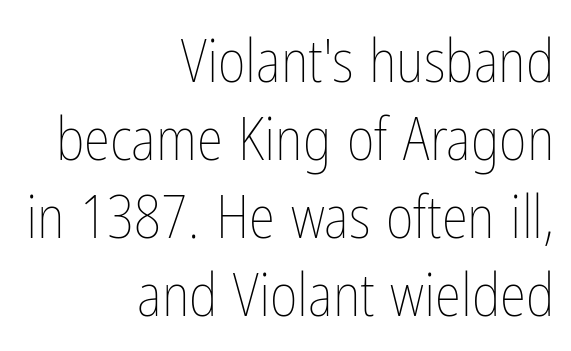
The image shows 60 px thin, condensed type, upright; set right-aligned, normal line spacing (1.3x), normal letter spacing, not underlined; low stroke contrast and a medium x-height.
